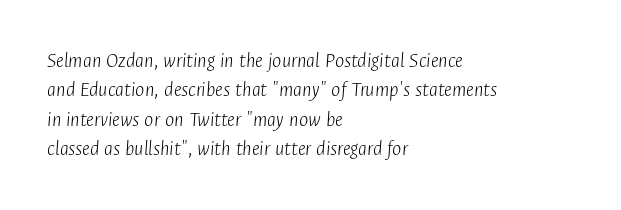
{"italic": "yes", "lean": "right", "slant_degrees": 4, "bold": "no", "underline": "no", "align": "left", "line_spacing": "normal", "line_spacing_ratio": 1.34, "letter_spacing": "normal", "letter_spacing_em": 0.0, "glyph_px": 22}
